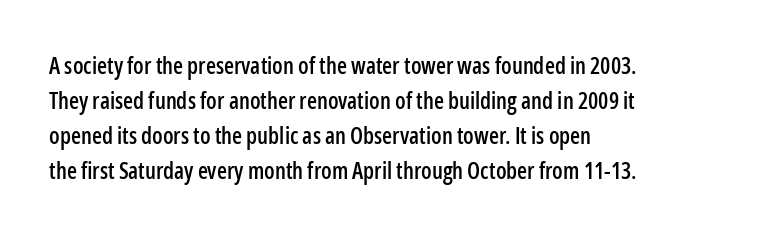
{"italic": "no", "underline": "no", "align": "left", "line_spacing": "normal", "line_spacing_ratio": 1.52, "letter_spacing": "normal", "letter_spacing_em": 0.0, "glyph_px": 23}
